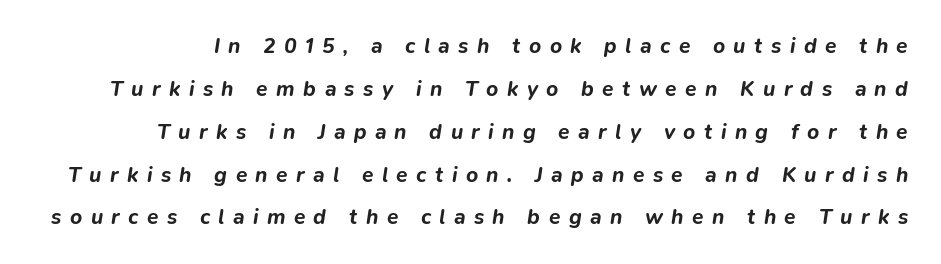
Q: Is the text bold? A: Yes.
Q: Is the text italic (slanted)? A: Yes, it leans right by about 9 degrees.
Q: Is the text underlined? A: No.
Q: Is the spacing between letters normal or unusually wide? A: Unusually wide.
Q: Is the spacing between lines tight, normal or loose? A: Loose.
